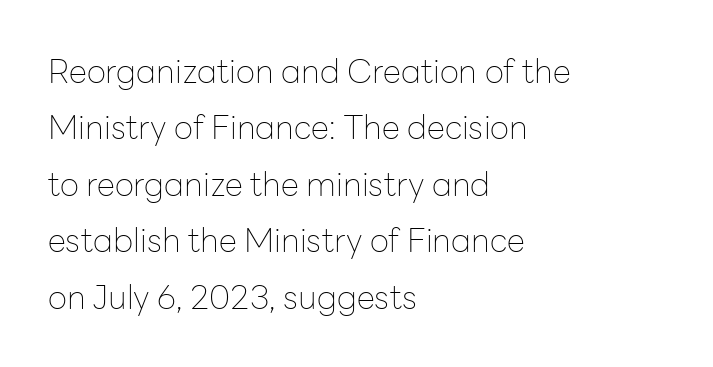
Q: Is the text bold? A: No.
Q: Is the text italic (slanted)? A: No, it is upright.
Q: Is the typeface a serif or a sans-serif typeface? A: Sans-serif.
Q: Is the text underlined? A: No.
Q: How is the paragraph aligned? A: Left-aligned.
Q: Is the spacing between letters normal or unusually wide? A: Normal.
Q: Width (condensed, normal, or wide)? A: Normal.
Q: Stroke contrast? A: Low.
Q: x-height? A: Medium.
Q: Monospaced? A: No.
